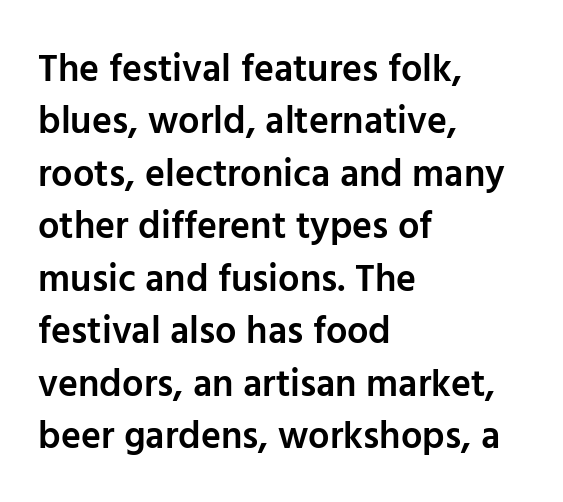
{"serif": "no", "italic": "no", "bold": "semi", "weight": "semibold", "width": "normal", "stroke_contrast": "low", "x_height": "medium", "monospaced": "no", "underline": "no", "align": "left", "line_spacing": "normal", "line_spacing_ratio": 1.38, "letter_spacing": "normal", "letter_spacing_em": 0.0, "glyph_px": 38}
